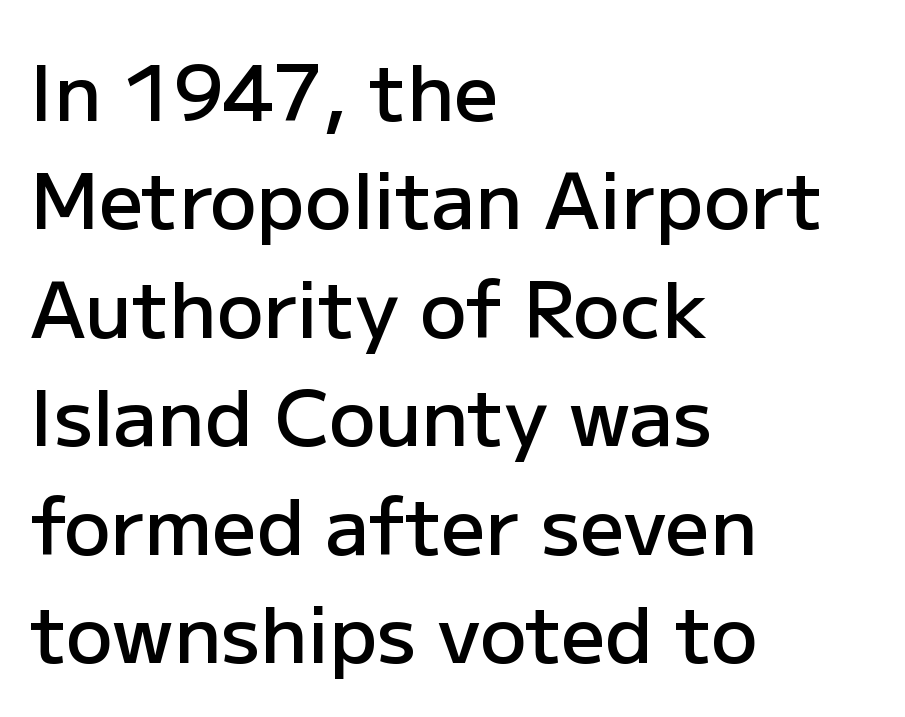
Font category for this specimen: sans-serif. A typesetter would mark this as roman, not italic. Typesetter's note: demi weight, one step under bold. Each line starts at the same left margin while the right side varies. These lines keep a tight, regular rhythm from letter to letter. Successive baselines arrive at the customary interval.
